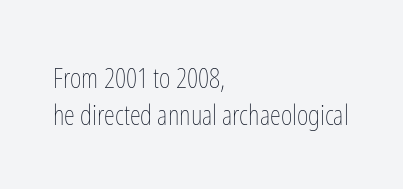
Stroke thickness stays within the range of a standard reading face or lighter. The line-height multiplier appears to be the usual default. In terms of letterspacing, this is plain default setting. Horizontally, the lines are justified to the leading edge only. Only glyphs here, with clear space below each row. Varying glyph widths throughout — classic text-font behaviour.
